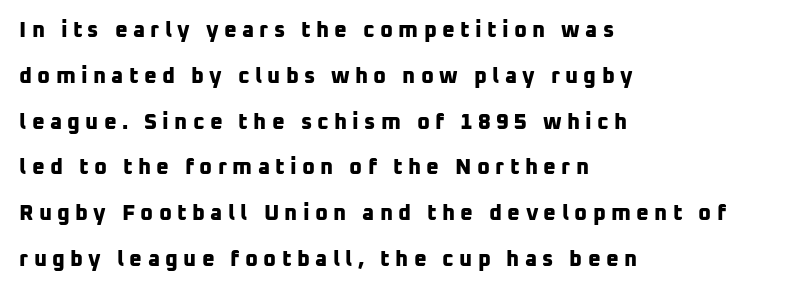
Q: Is the text bold? A: Yes.
Q: Is the text underlined? A: No.
Q: How is the paragraph aligned? A: Left-aligned.
Q: Is the spacing between letters normal or unusually wide? A: Unusually wide.
Q: Is the spacing between lines tight, normal or loose? A: Loose.
